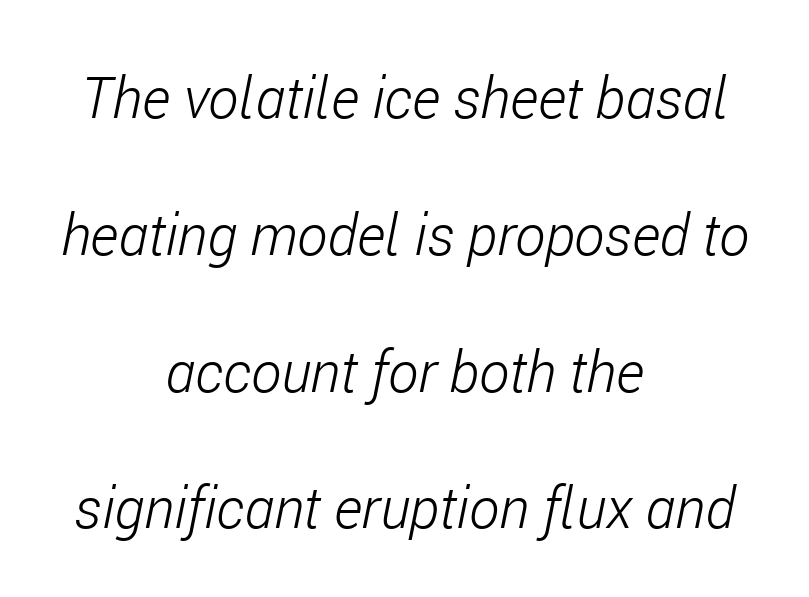
{"italic": "yes", "lean": "right", "slant_degrees": 11, "bold": "no", "weight": "light", "width": "condensed", "stroke_contrast": "low", "x_height": "medium", "monospaced": "no", "underline": "no", "align": "center", "line_spacing": "loose", "line_spacing_ratio": 2.4, "letter_spacing": "normal", "letter_spacing_em": 0.0, "glyph_px": 57}
